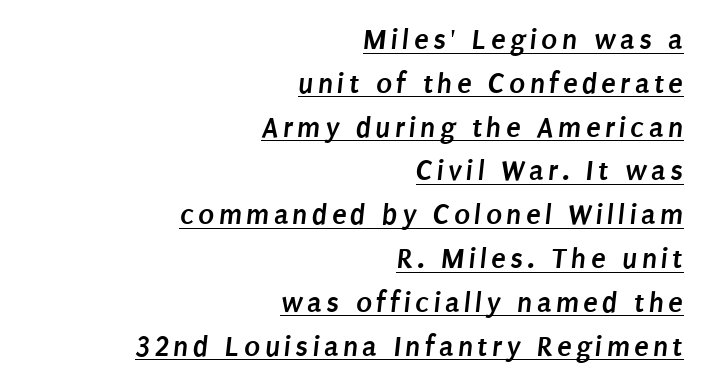
Looks like regular typesetting: each glyph gets only the width it needs. Vertically, the passage feels balanced, rows spaced as you'd expect. Look at the bottom of the vertical strokes: they stop flat, with no serifs. Every letter is thick-stroked: bold, no question.
